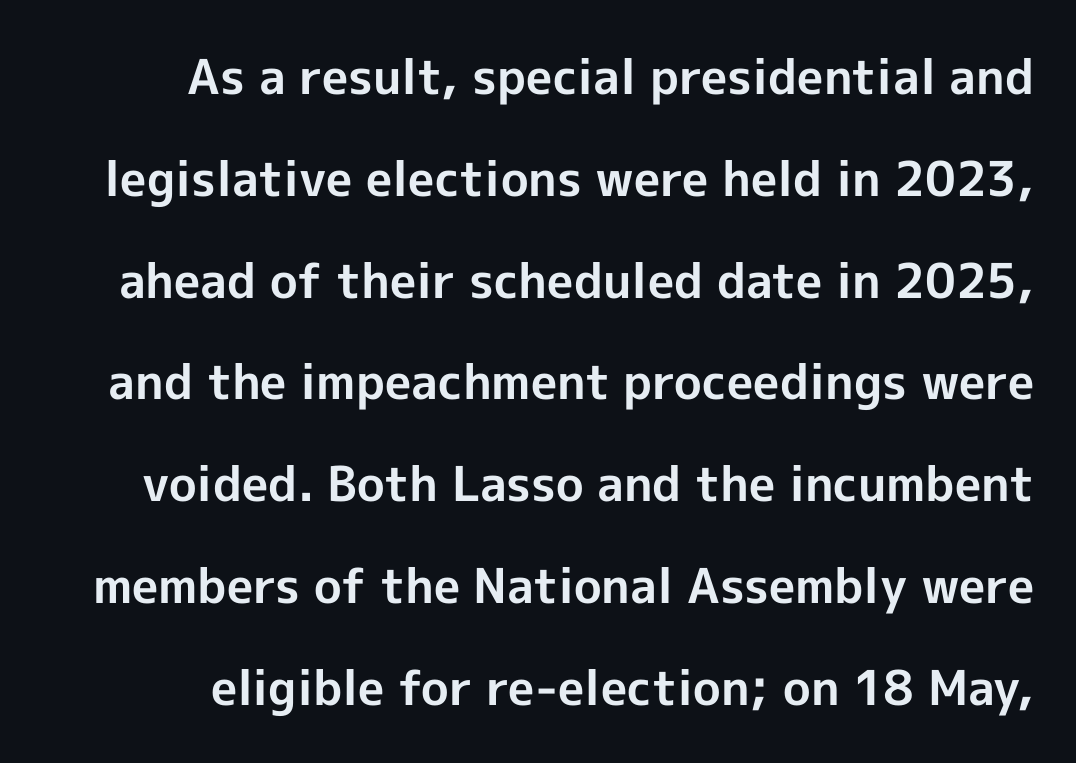
Q: Is the text bold? A: Yes.
Q: Is the text italic (slanted)? A: No, it is upright.
Q: Is the typeface a serif or a sans-serif typeface? A: Sans-serif.
Q: Is the text underlined? A: No.
Q: Is the spacing between letters normal or unusually wide? A: Normal.
Q: Is the spacing between lines tight, normal or loose? A: Loose.
Q: Width (condensed, normal, or wide)? A: Normal.
Q: x-height? A: Medium.
Q: Monospaced? A: No.
